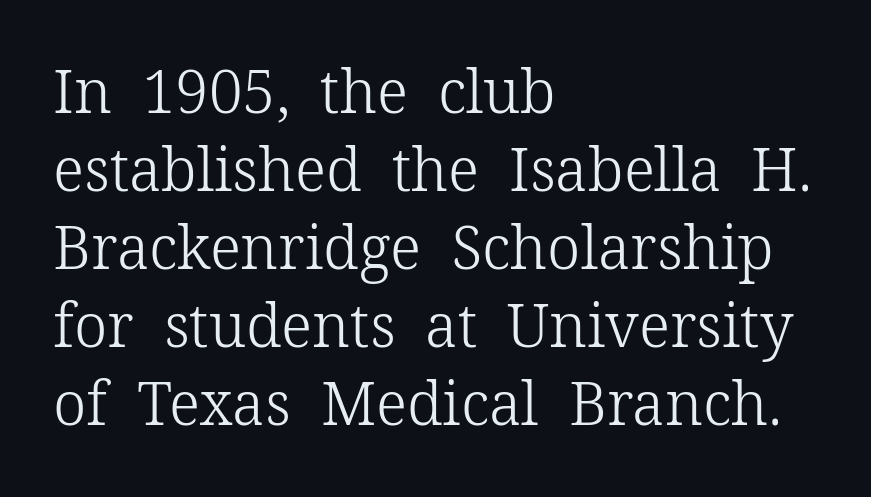
This sample uses an upright cut, with every glyph sitting square on the baseline. The passage shown is not bold in any degree. The face used here is proportionally spaced, like ordinary book or web type. Is this a sans? No — the strokes have serifs. Is there much room between lines? A standard amount, neither cramped nor airy. The gap between lines stays unmarked.
